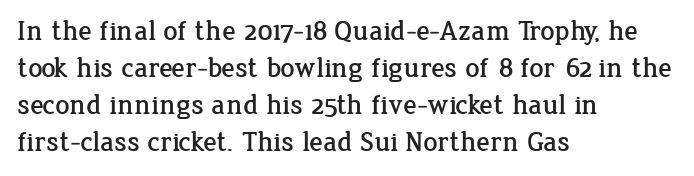
{"serif": "yes", "italic": "no", "width": "normal", "stroke_contrast": "low", "x_height": "medium", "monospaced": "no", "underline": "no", "align": "left", "line_spacing": "normal", "line_spacing_ratio": 1.32, "letter_spacing": "normal", "letter_spacing_em": 0.0, "glyph_px": 28}
